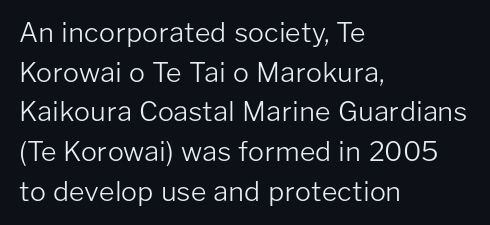
The image shows 27 px text type, upright; set left-aligned, normal line spacing (1.47x), normal letter spacing, not underlined.
